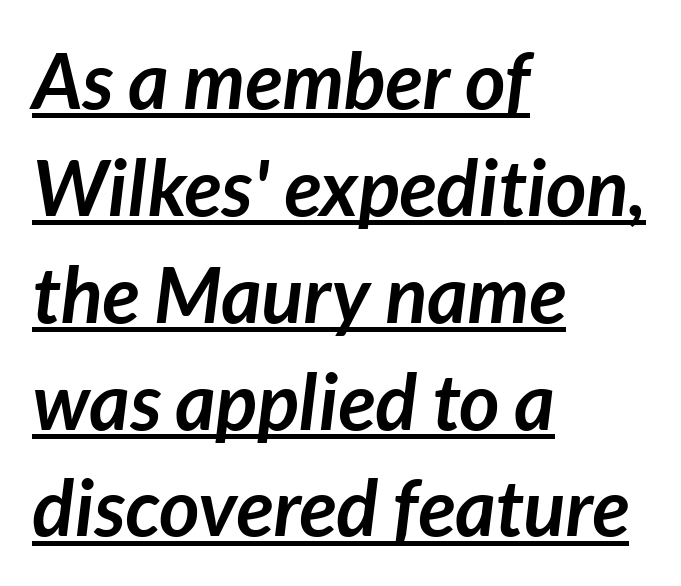
Check the space under the baseline: a stroke is drawn there. Observe the ordinary spacing: letters are neighbours, not strangers. Students, this is bold: see how much ink each stroke carries. Slanted lettering throughout. Spacing verdict: proportional, widths tailored to each character.
